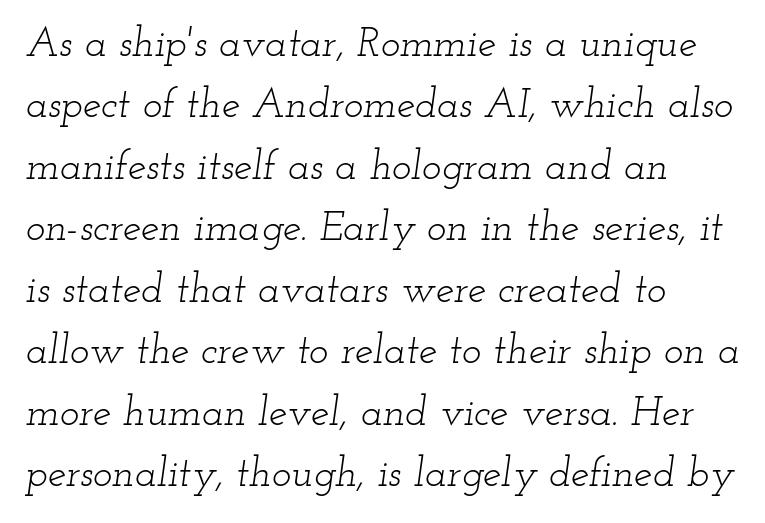
Does the type have serifs? Yes, each stem ends in a small foot. Default kerning and tracking; the words read as compact shapes. Line starts are locked; line ends wander. The specimen omits any rule beneath the text block's lines. Regarding leading, the lines here are spaced in the standard way. Weight: not bold — regular or lighter.
